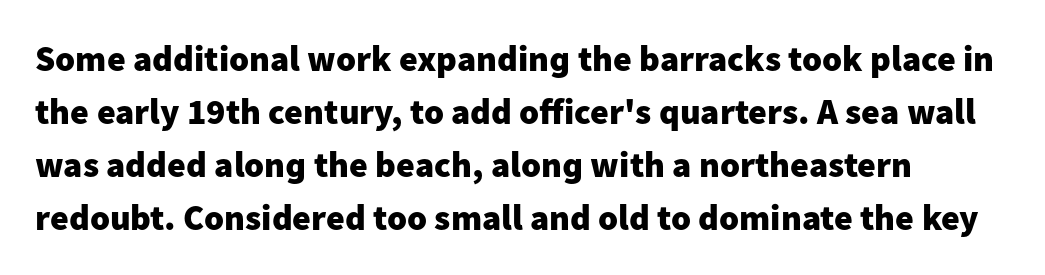
The image shows 36 px heavy sans-serif type, upright; set left-aligned, normal line spacing (1.47x), normal letter spacing, not underlined; low stroke contrast and a medium x-height.
